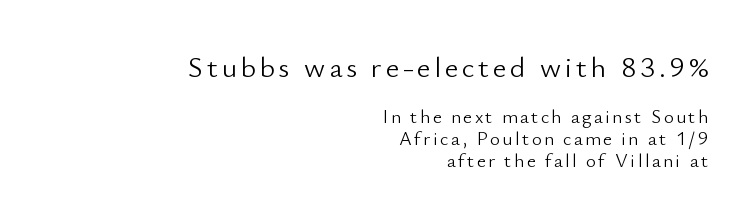
Q: Is the text bold? A: No.
Q: Is the text italic (slanted)? A: No, it is upright.
Q: Is the typeface a serif or a sans-serif typeface? A: Sans-serif.
Q: Is the text underlined? A: No.
Q: How is the paragraph aligned? A: Right-aligned.
Q: Is the spacing between lines tight, normal or loose? A: Tight.
Q: Which block of text is set in a larger size, the first (top) or the second (bottom)? A: The first (top) one.
Q: Width (condensed, normal, or wide)? A: Normal.
Q: Stroke contrast? A: Low.
Q: x-height? A: Small.
Q: Monospaced? A: No.
